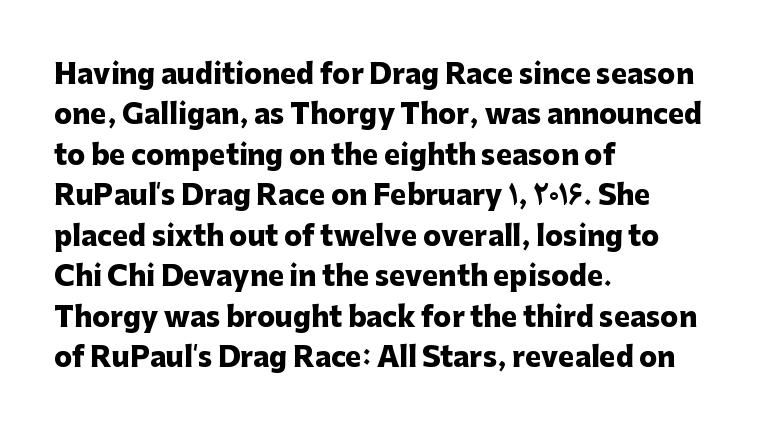
{"italic": "no", "bold": "yes", "underline": "no", "align": "left", "line_spacing": "normal", "line_spacing_ratio": 1.5, "letter_spacing": "normal", "letter_spacing_em": 0.0, "glyph_px": 27}
